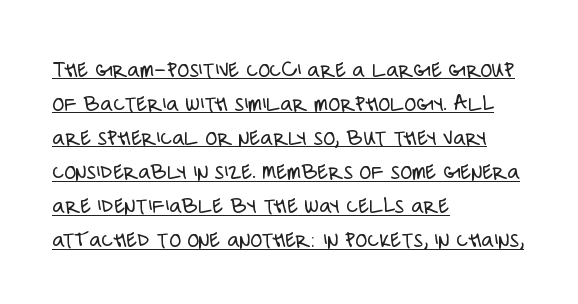
The image shows 24 px text type, upright; set left-aligned, normal line spacing (1.42x), normal letter spacing, underlined.
